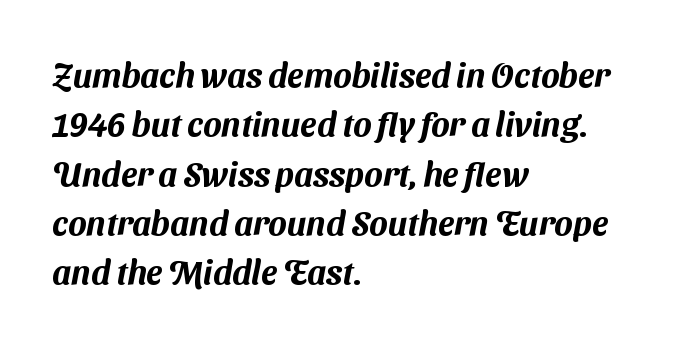
Between one letter and the next there's only the usual sliver of space. Bare-footed words on every line. Do the characters align in a grid? No, the font is proportional. In CSS terms this would be text-align: left. The lines sit at an ordinary, default distance from one another.
